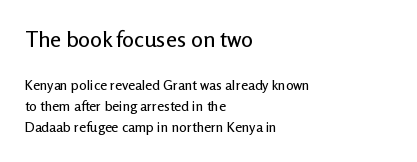
Q: Is the text italic (slanted)? A: No, it is upright.
Q: Is the text underlined? A: No.
Q: How is the paragraph aligned? A: Left-aligned.
Q: Is the spacing between letters normal or unusually wide? A: Normal.
Q: Is the spacing between lines tight, normal or loose? A: Normal.
Q: Which block of text is set in a larger size, the first (top) or the second (bottom)? A: The first (top) one.
